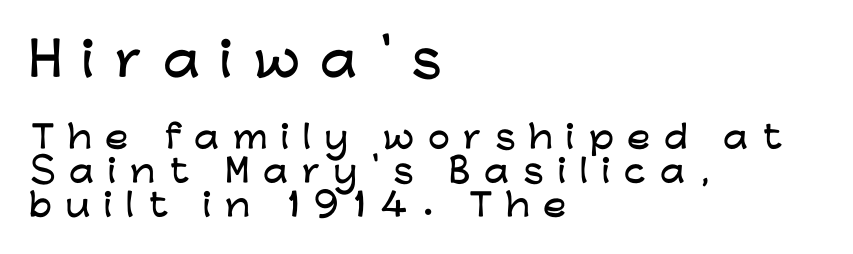
The paragraph shown leans on its left margin. Descender tails drop into unmarked territory. Character widths vary here, with narrow letters taking less room than wide ones. Loose tracking; the words dissolve into strings of separated letters. Of the two passages, the one on top uses the larger point size.
